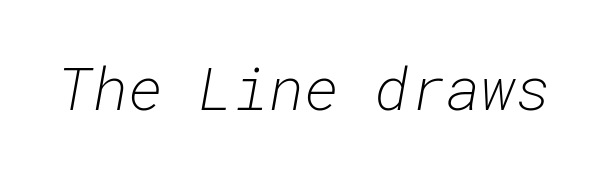
{"italic": "yes", "lean": "right", "slant_degrees": 10, "bold": "no", "weight": "light", "width": "normal", "stroke_contrast": "low", "x_height": "medium", "monospaced": "yes", "underline": "no", "letter_spacing": "normal", "letter_spacing_em": 0.0, "glyph_px": 60}
